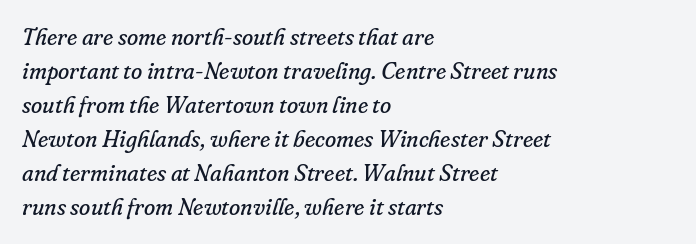
{"italic": "yes", "lean": "right", "slant_degrees": 16, "bold": "no", "underline": "no", "align": "left", "line_spacing": "normal", "line_spacing_ratio": 1.48, "letter_spacing": "normal", "letter_spacing_em": 0.0, "glyph_px": 23}
